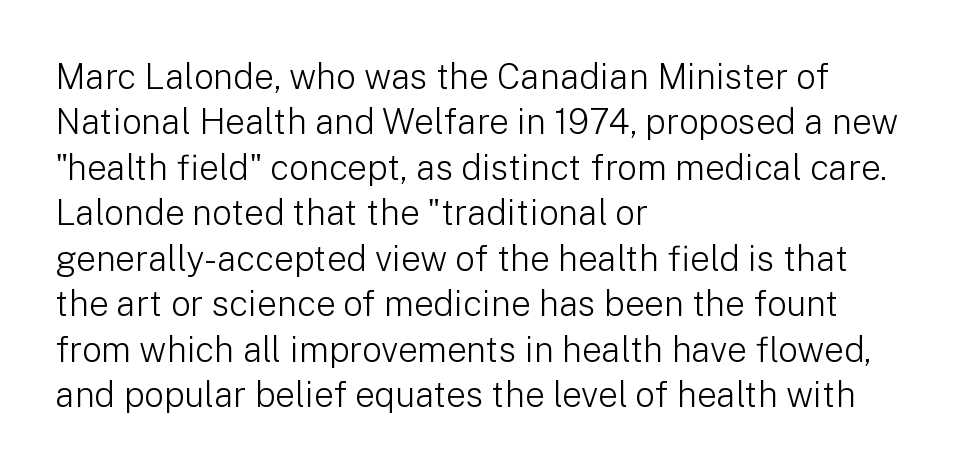
The image shows 35 px light sans-serif type, upright; set left-aligned, normal line spacing (1.3x), normal letter spacing, not underlined; low stroke contrast and a medium x-height.
